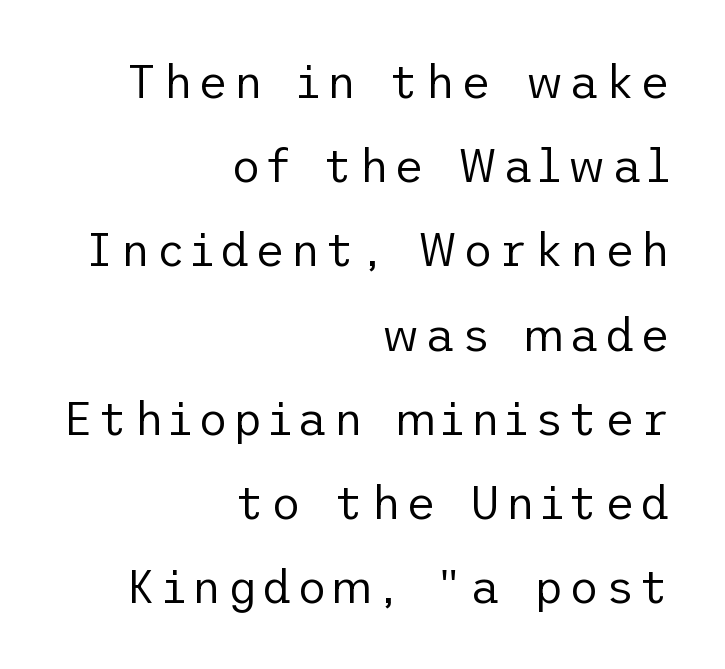
{"serif": "no", "italic": "no", "bold": "no", "weight": "regular", "width": "normal", "stroke_contrast": "low", "x_height": "medium", "underline": "no", "align": "right", "line_spacing_ratio": 1.83, "glyph_px": 46}
